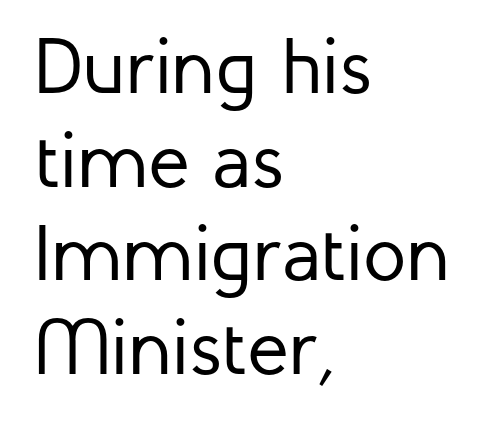
Q: Is the text bold? A: No.
Q: Is the text italic (slanted)? A: No, it is upright.
Q: Is the typeface a serif or a sans-serif typeface? A: Sans-serif.
Q: Is the text underlined? A: No.
Q: How is the paragraph aligned? A: Left-aligned.
Q: Is the spacing between letters normal or unusually wide? A: Normal.
Q: Width (condensed, normal, or wide)? A: Normal.
Q: Stroke contrast? A: Low.
Q: x-height? A: Medium.
Q: Monospaced? A: No.
